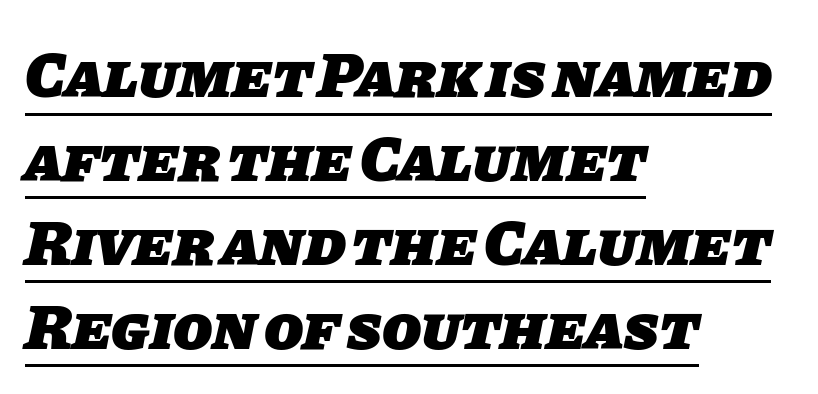
Is the type bold? Yes — the strokes are clearly thick and heavy. Quick note: underline on. Look at the tracking — it's just the regular setting, nothing added.
